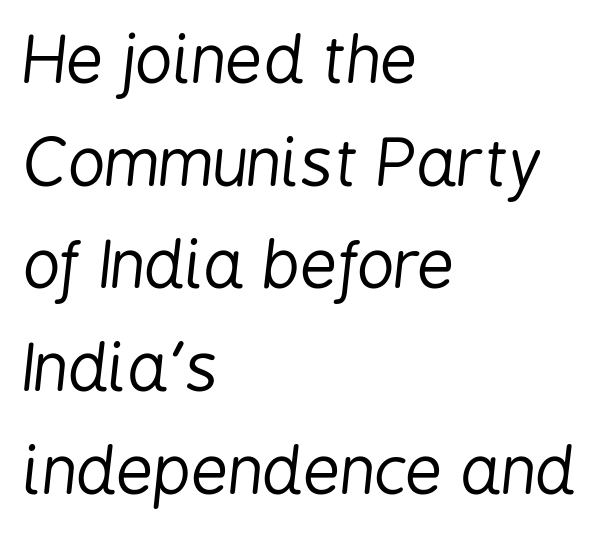
The image shows 65 px regular-weight, condensed type, italic (leaning right); set left-aligned, normal line spacing (1.58x), normal letter spacing, not underlined; low stroke contrast and a medium x-height.
